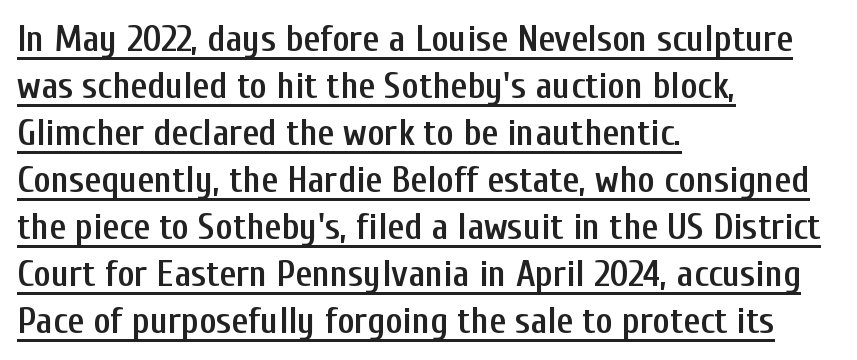
Q: Is the text bold? A: Semi-bold.
Q: Is the text italic (slanted)? A: No, it is upright.
Q: Is the typeface a serif or a sans-serif typeface? A: Sans-serif.
Q: Is the text underlined? A: Yes.
Q: How is the paragraph aligned? A: Left-aligned.
Q: Is the spacing between letters normal or unusually wide? A: Normal.
Q: Is the spacing between lines tight, normal or loose? A: Normal.
Q: Width (condensed, normal, or wide)? A: Condensed.
Q: Stroke contrast? A: Low.
Q: x-height? A: Medium.
Q: Monospaced? A: No.
